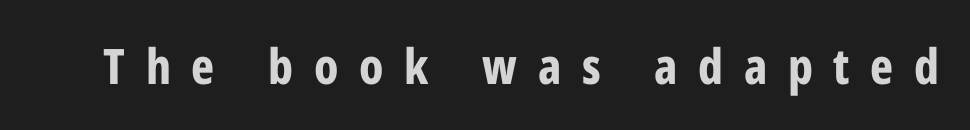
{"serif": "no", "italic": "no", "bold": "yes", "weight": "bold", "width": "condensed", "stroke_contrast": "low", "x_height": "medium", "monospaced": "no", "underline": "no", "letter_spacing": "wide", "letter_spacing_em": 0.42, "glyph_px": 49}
